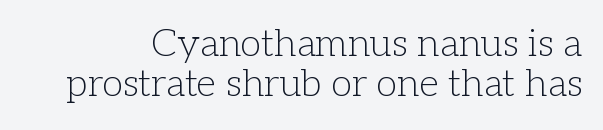
Q: Is the text bold? A: No.
Q: Is the text italic (slanted)? A: No, it is upright.
Q: Is the typeface a serif or a sans-serif typeface? A: Serif.
Q: Is the text underlined? A: No.
Q: Is the spacing between letters normal or unusually wide? A: Normal.
Q: Is the spacing between lines tight, normal or loose? A: Tight.
Q: Width (condensed, normal, or wide)? A: Normal.
Q: Stroke contrast? A: Low.
Q: x-height? A: Medium.
Q: Monospaced? A: No.
